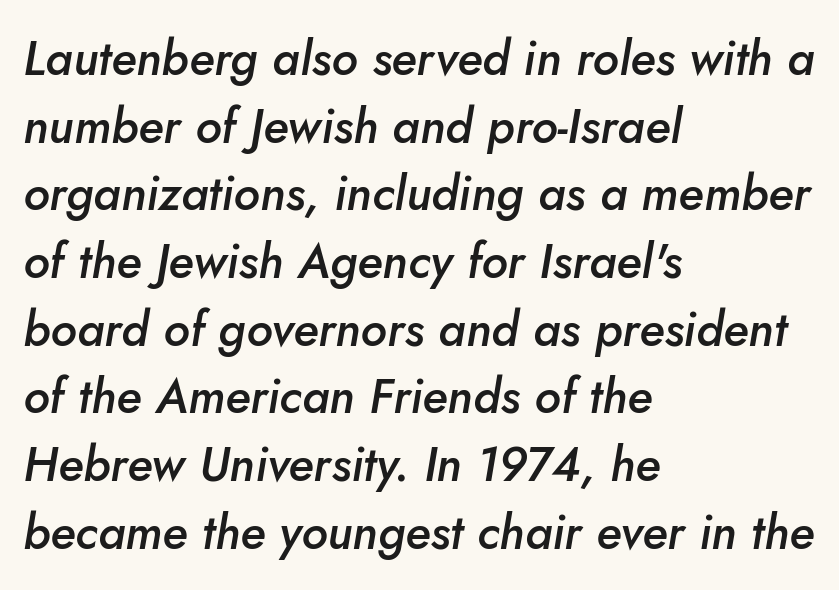
Q: Is the text bold? A: Semi-bold.
Q: Is the text italic (slanted)? A: Yes, it leans right by about 10 degrees.
Q: Is the text underlined? A: No.
Q: How is the paragraph aligned? A: Left-aligned.
Q: Is the spacing between letters normal or unusually wide? A: Normal.
Q: Is the spacing between lines tight, normal or loose? A: Normal.
Q: Width (condensed, normal, or wide)? A: Normal.
Q: Stroke contrast? A: Low.
Q: x-height? A: Small.
Q: Monospaced? A: No.
